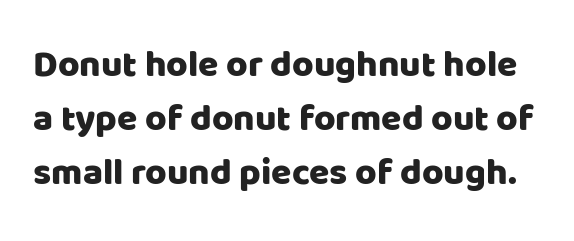
{"serif": "no", "italic": "no", "width": "normal", "stroke_contrast": "low", "x_height": "large", "monospaced": "no", "underline": "no", "line_spacing": "normal", "line_spacing_ratio": 1.46, "letter_spacing": "normal", "letter_spacing_em": 0.0, "glyph_px": 37}
